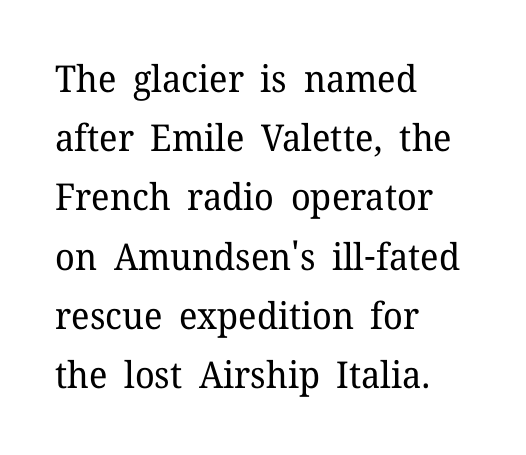
The lines sit at an ordinary, default distance from one another. Line beginnings align vertically; line endings do not. This is the regular roman posture of the typeface. The passage shown is typed in a proportional face where columns would drift. Stem width sits at or under what a default text font uses.
